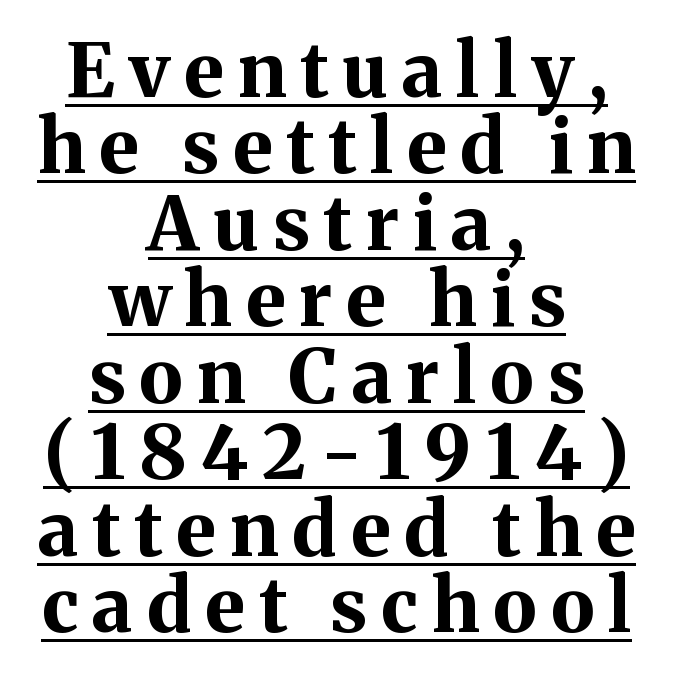
{"serif": "yes", "italic": "no", "bold": "yes", "weight": "bold", "width": "normal", "stroke_contrast": "medium", "x_height": "medium", "monospaced": "no", "underline": "yes", "align": "center", "line_spacing": "tight", "line_spacing_ratio": 1.02, "glyph_px": 75}
